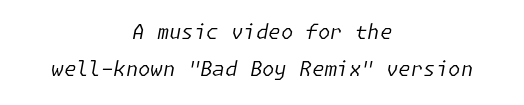
Q: Is the text bold? A: No.
Q: Is the text italic (slanted)? A: Yes, it leans right by about 11 degrees.
Q: Is the text underlined? A: No.
Q: How is the paragraph aligned? A: Centered.
Q: Is the spacing between letters normal or unusually wide? A: Normal.
